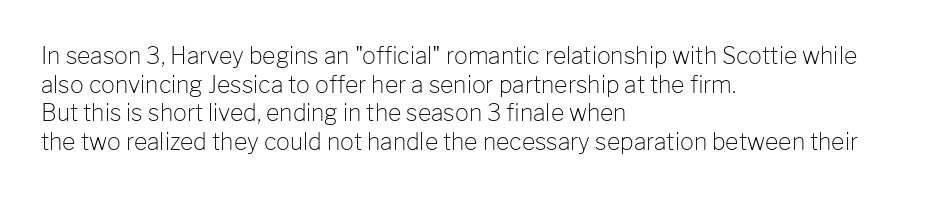
Beneath every word, the page is bare. On a weight scale, this lands at 450 or below. Look at the tracking — it's just the regular setting, nothing added. The typesetter chose a ragged-right arrangement here. Upright lettering throughout.
